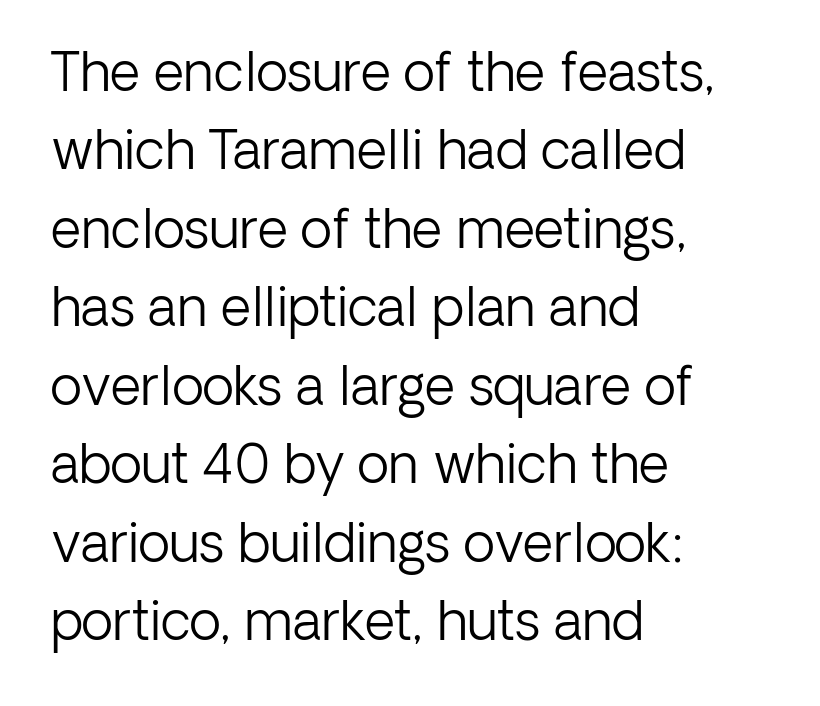
{"serif": "no", "italic": "no", "bold": "no", "weight": "light", "width": "normal", "stroke_contrast": "low", "x_height": "medium", "monospaced": "no", "underline": "no", "align": "left", "line_spacing": "normal", "line_spacing_ratio": 1.48, "letter_spacing": "normal", "letter_spacing_em": 0.0, "glyph_px": 53}
